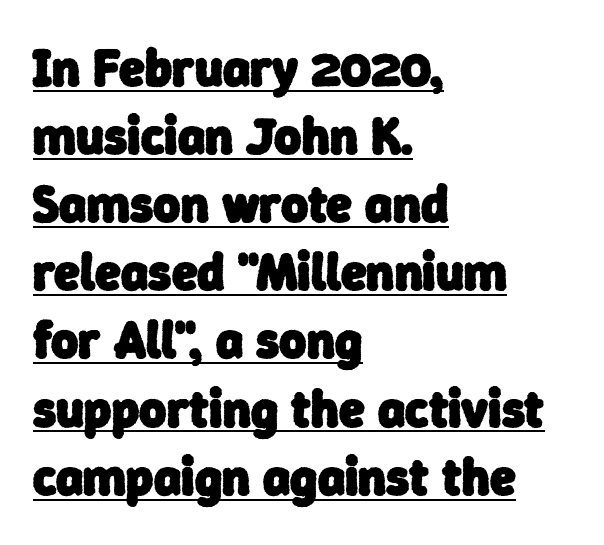
To sum up the face: it is a sans, with no serifs. The font is running at its bold setting. Underlined type. The horizontal fit of the characters is conventional and even. Compared with a centered layout, this one pins lines to the left instead. Here the designer chose a conventional face with non-uniform glyph widths.
